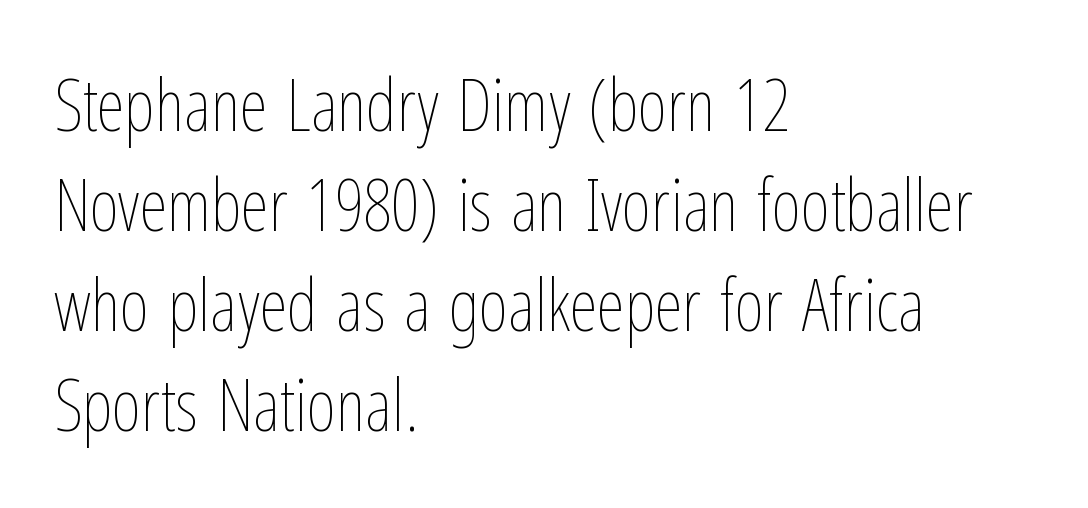
{"italic": "no", "bold": "no", "weight": "thin", "width": "condensed", "stroke_contrast": "low", "x_height": "medium", "monospaced": "no", "underline": "no", "align": "left", "line_spacing": "normal", "line_spacing_ratio": 1.39, "letter_spacing": "normal", "letter_spacing_em": 0.0, "glyph_px": 72}
